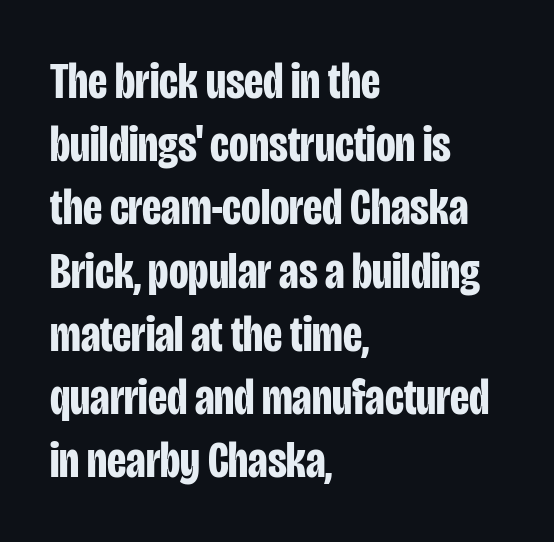
The image shows 51 px bold, condensed sans-serif type, upright; set left-aligned, line spacing 1.24x, normal letter spacing, not underlined; low stroke contrast and a large x-height.
